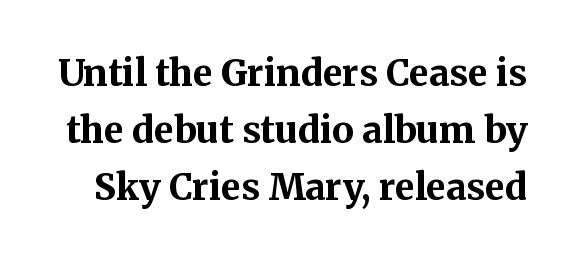
The image shows 36 px bold serif type, upright; set normal line spacing (1.58x), normal letter spacing, not underlined; medium stroke contrast and a medium x-height.
